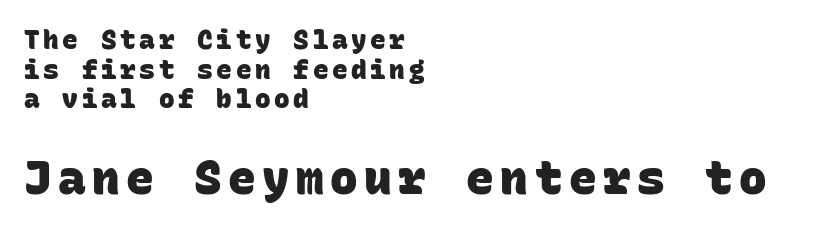
The image shows 46 px heavy sans-serif type, monospaced; set left-aligned, tight line spacing (1.14x), not underlined; the second (bottom) block is 1.77x larger; low stroke contrast and a large x-height.
